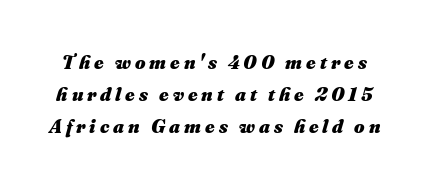
Q: Is the text bold? A: Yes.
Q: Is the text italic (slanted)? A: Yes, it leans right by about 16 degrees.
Q: Is the text underlined? A: No.
Q: Is the spacing between letters normal or unusually wide? A: Unusually wide.
Q: Is the spacing between lines tight, normal or loose? A: Normal.
